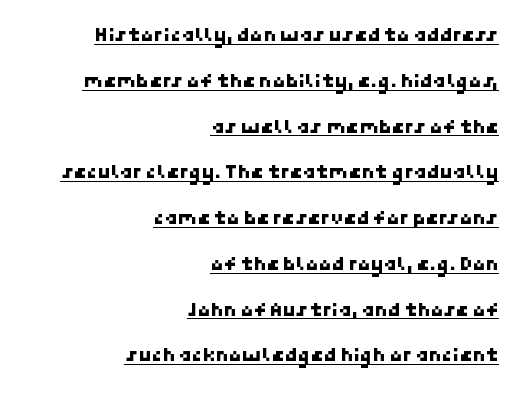
The image shows 21 px text type; set right-aligned, loose line spacing (2.18x), normal letter spacing, underlined.
